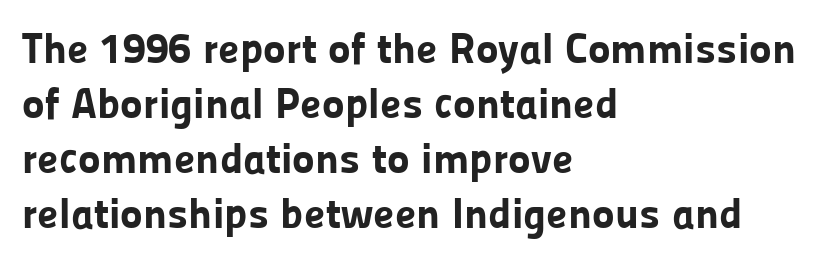
The image shows 43 px bold sans-serif type, upright; set left-aligned, normal line spacing (1.28x), normal letter spacing, not underlined; low stroke contrast and a medium x-height.
